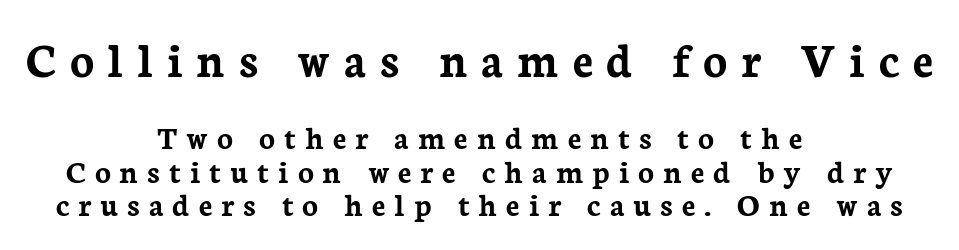
The image shows 50 px semibold serif type, upright; set centered, tight line spacing (1.01x), unusually wide letter spacing (+0.27 em), not underlined; the first (top) block is 1.52x larger; low stroke contrast and a medium x-height.
